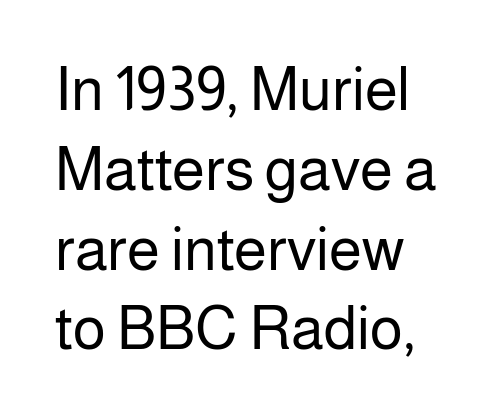
{"serif": "no", "italic": "no", "bold": "no", "weight": "regular", "width": "normal", "stroke_contrast": "low", "x_height": "medium", "monospaced": "no", "underline": "no", "align": "left", "line_spacing": "normal", "line_spacing_ratio": 1.33, "letter_spacing": "normal", "letter_spacing_em": 0.0, "glyph_px": 60}
